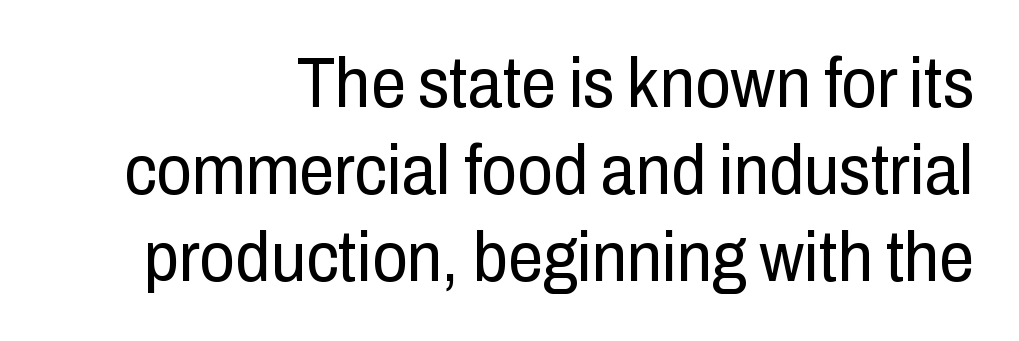
{"serif": "no", "italic": "no", "bold": "no", "weight": "regular", "width": "condensed", "stroke_contrast": "low", "x_height": "medium", "monospaced": "no", "underline": "no", "align": "right", "line_spacing_ratio": 1.24, "letter_spacing": "normal", "letter_spacing_em": 0.0, "glyph_px": 70}
